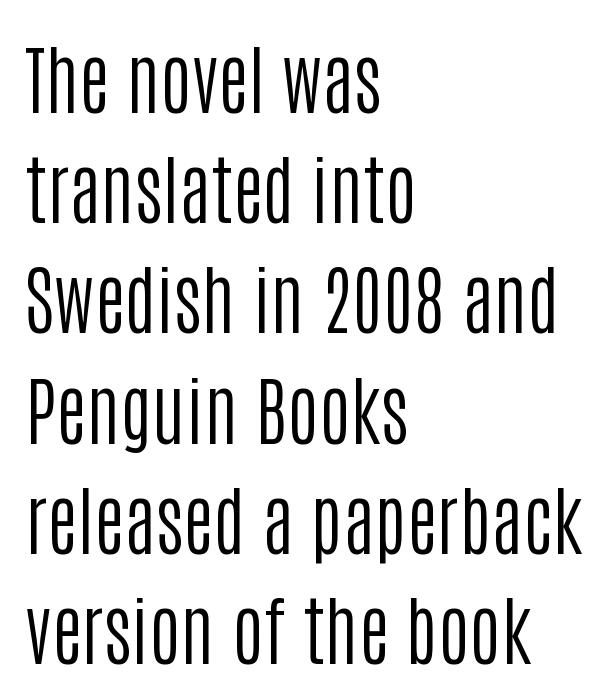
The image shows 76 px regular-weight, condensed sans-serif type, upright; set left-aligned, normal line spacing (1.45x), normal letter spacing, not underlined; low stroke contrast and a large x-height.
